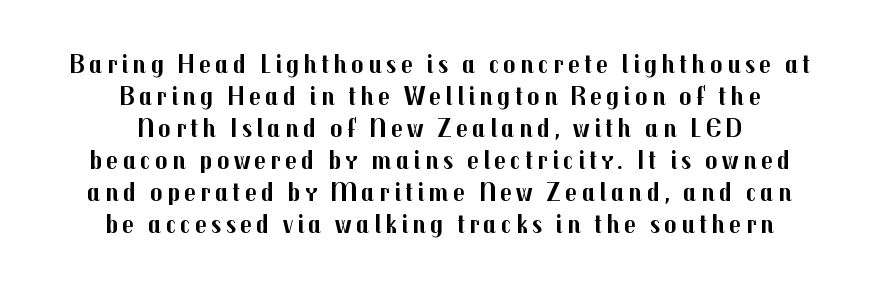
{"italic": "no", "bold": "yes", "underline": "no", "align": "center", "line_spacing_ratio": 1.23, "glyph_px": 26}
